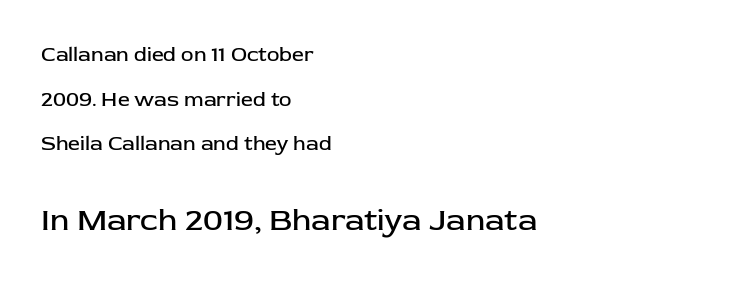
This reads as an unemphasized weight, regular at the heaviest. This sample uses an upright cut, with every glyph sitting square on the baseline. The rendering uses a large line-height, opening up the rows. Nothing sits at the stroke ends, so this counts as sans-serif. Line starts are locked; line ends wander.
